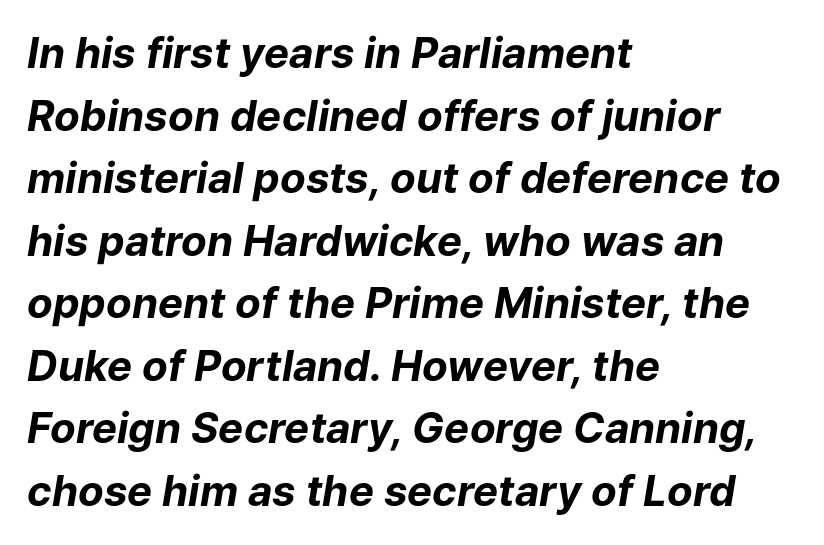
Does extra space separate the letters? No, they use regular spacing. A bare baseline throughout the passage. This is heavy type, rendered in bold. The face used here has a pronounced slope to its letters. The vertical gap from one line to the next is medium.
